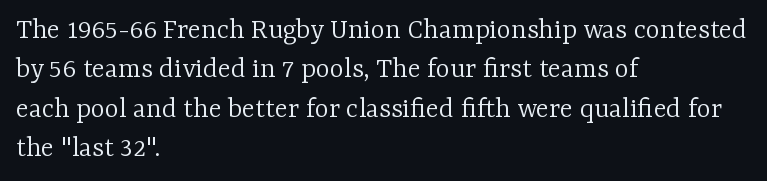
The image shows 30 px light serif type, upright; set left-aligned, normal line spacing (1.31x), normal letter spacing, not underlined; low stroke contrast and a medium x-height.
